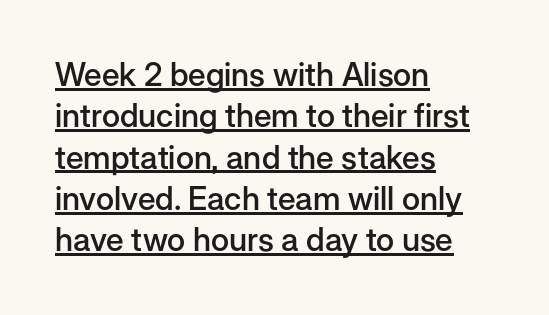
This sample uses plain, unmodified letter spacing. All the whitespace from short lines collects on the right. A sans-serif font was chosen for this passage. The specimen reads as upright at a glance.
